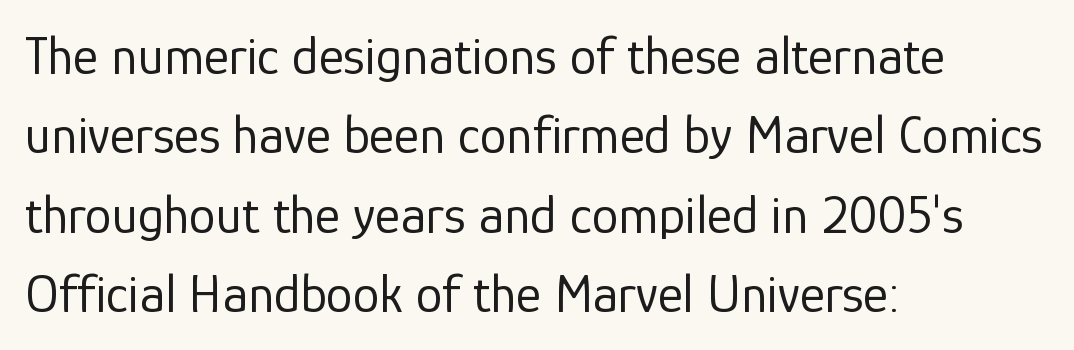
Q: Is the text bold? A: No.
Q: Is the text italic (slanted)? A: No, it is upright.
Q: Is the typeface a serif or a sans-serif typeface? A: Sans-serif.
Q: Is the text underlined? A: No.
Q: How is the paragraph aligned? A: Left-aligned.
Q: Is the spacing between letters normal or unusually wide? A: Normal.
Q: Is the spacing between lines tight, normal or loose? A: Normal.
Q: Width (condensed, normal, or wide)? A: Normal.
Q: Stroke contrast? A: Low.
Q: x-height? A: Medium.
Q: Monospaced? A: No.
